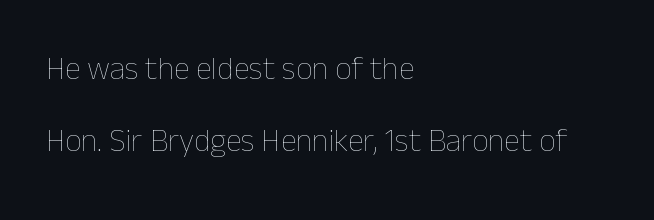
Q: Is the text bold? A: No.
Q: Is the text italic (slanted)? A: No, it is upright.
Q: Is the text underlined? A: No.
Q: How is the paragraph aligned? A: Left-aligned.
Q: Is the spacing between letters normal or unusually wide? A: Normal.
Q: Is the spacing between lines tight, normal or loose? A: Loose.
Q: Width (condensed, normal, or wide)? A: Normal.
Q: Stroke contrast? A: Low.
Q: x-height? A: Medium.
Q: Monospaced? A: No.
